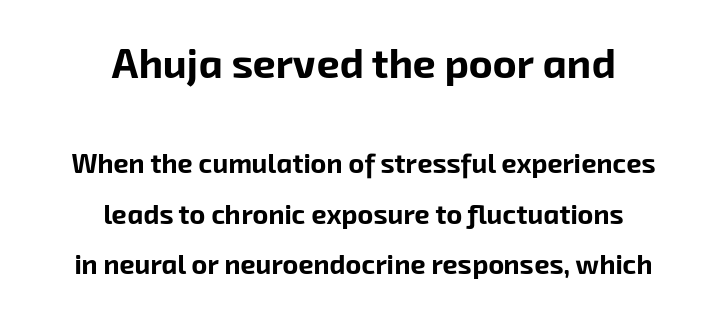
Caption: standard tracking, unaltered. The lines are quadded center. Summary of weight: heavy, a full bold. Each letter keeps its own natural width here, so spacing adapts to shape.
